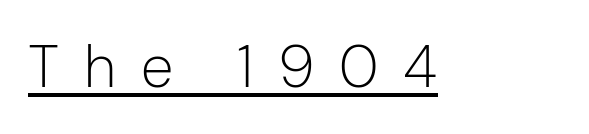
Q: Is the text bold? A: No.
Q: Is the text italic (slanted)? A: No, it is upright.
Q: Is the typeface a serif or a sans-serif typeface? A: Sans-serif.
Q: Is the text underlined? A: Yes.
Q: Is the spacing between letters normal or unusually wide? A: Unusually wide.
Q: Width (condensed, normal, or wide)? A: Normal.
Q: Stroke contrast? A: Low.
Q: x-height? A: Medium.
Q: Monospaced? A: No.
